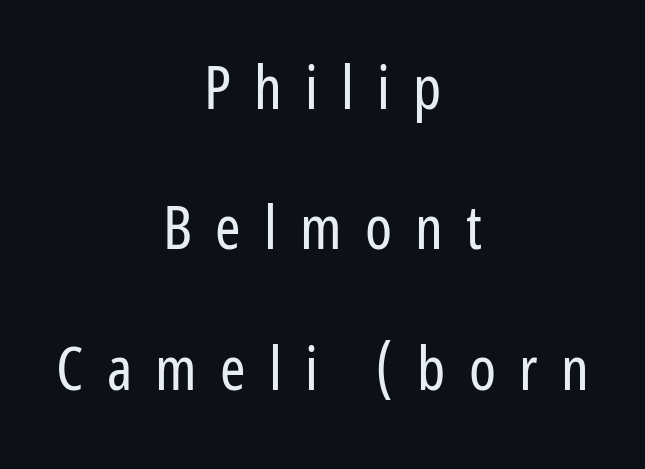
Note the varied advance widths — an 'i' is clearly narrower than an 'm'. Words float on clear page, feet unadorned. Regarding serifs, this sample does without them. Stems and bowls with no extra thickness — not bold.
